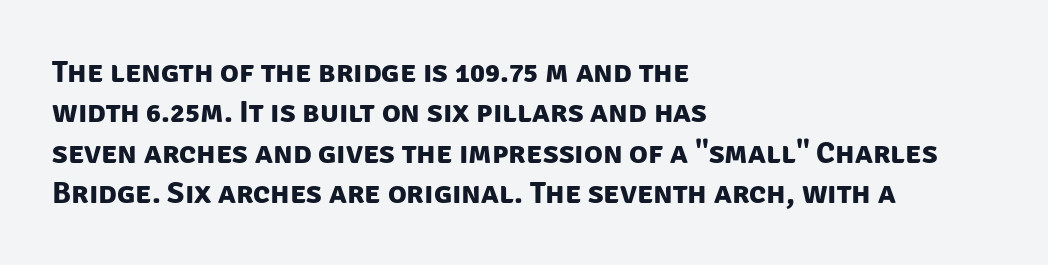
The image shows 31 px bold sans-serif type; set left-aligned, normal line spacing (1.3x), normal letter spacing, not underlined; low stroke contrast and a large x-height.
